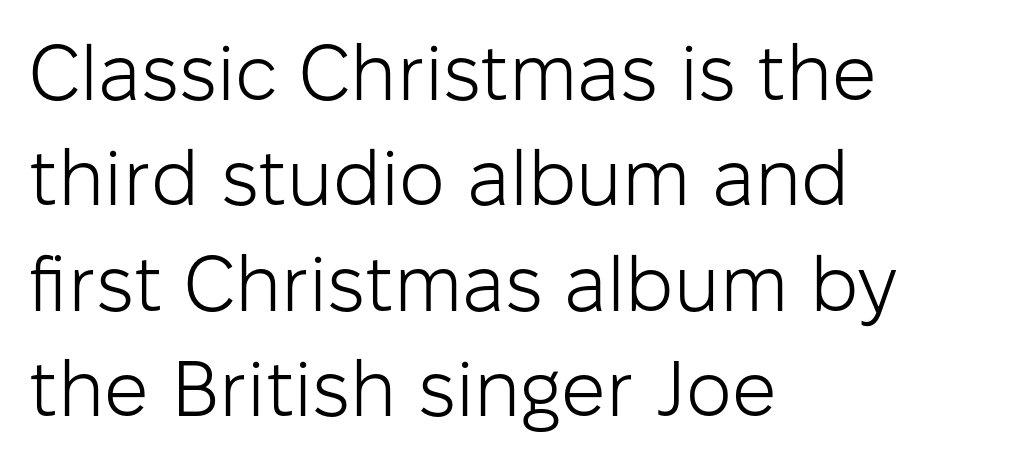
{"serif": "no", "italic": "no", "bold": "no", "weight": "light", "width": "normal", "stroke_contrast": "low", "x_height": "medium", "monospaced": "no", "underline": "no", "align": "left", "line_spacing": "normal", "line_spacing_ratio": 1.35, "letter_spacing": "normal", "letter_spacing_em": 0.0, "glyph_px": 78}
